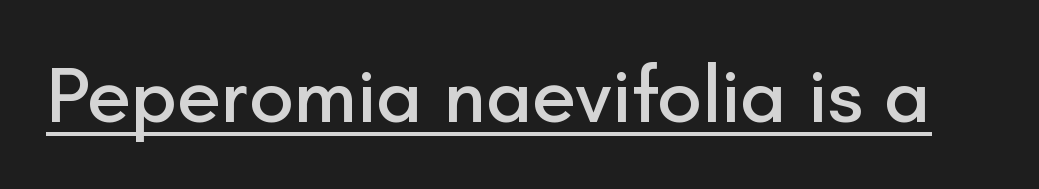
{"serif": "no", "italic": "no", "width": "normal", "stroke_contrast": "low", "x_height": "small", "monospaced": "no", "underline": "yes", "letter_spacing": "normal", "letter_spacing_em": 0.0, "glyph_px": 80}
